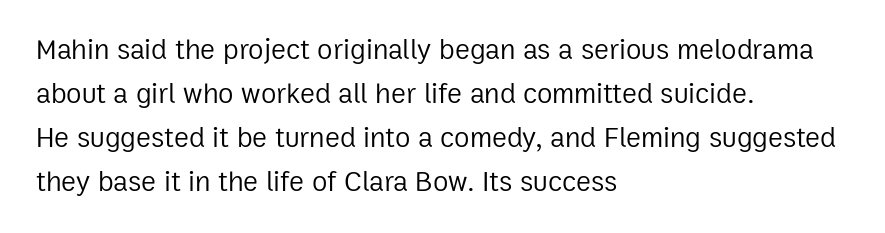
Unlike a traditional serif, this face leaves its strokes unadorned. Leftover space on each line is placed entirely after the last word. Is this a fixed-width face? No — the glyphs have proportional, varying widths. Has an underline been added? It has not. Style check: upright. Each stroke keeps to a modest, everyday thickness or less.
